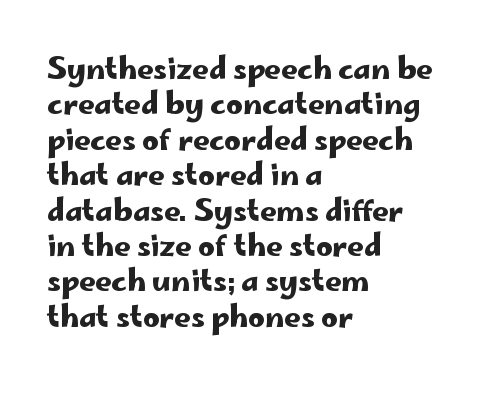
Q: Is the text italic (slanted)? A: No, it is upright.
Q: Is the typeface a serif or a sans-serif typeface? A: Sans-serif.
Q: Is the text underlined? A: No.
Q: How is the paragraph aligned? A: Left-aligned.
Q: Is the spacing between letters normal or unusually wide? A: Normal.
Q: Width (condensed, normal, or wide)? A: Wide.
Q: Stroke contrast? A: Low.
Q: x-height? A: Small.
Q: Monospaced? A: No.
